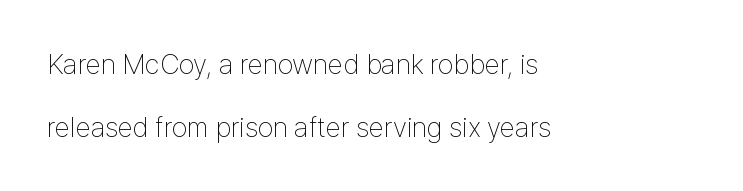
{"serif": "no", "italic": "no", "bold": "no", "weight": "thin", "width": "condensed", "stroke_contrast": "low", "x_height": "medium", "monospaced": "no", "underline": "no", "align": "left", "line_spacing": "loose", "line_spacing_ratio": 2.25, "letter_spacing": "normal", "letter_spacing_em": 0.0, "glyph_px": 28}
